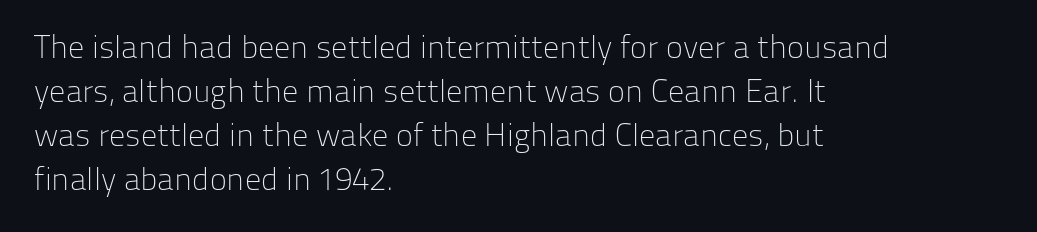
Think of a printed novel: that variable character pitch is what you see here. Characters follow at the spacing the type designer built in. The lettering holds an erect, upright posture throughout. The text was rendered using a sans face with plain stroke endings. The foot of each line stays bare and open. Nothing heavy about these letters — not bold at all.
